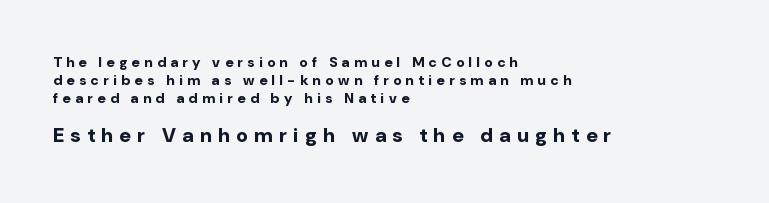
The image shows 20 px bold type, upright; set left-aligned, normal line spacing (1.27x), unusually wide letter spacing (+0.32 em), not underlined; the second (bottom) block is 1.43x larger.
